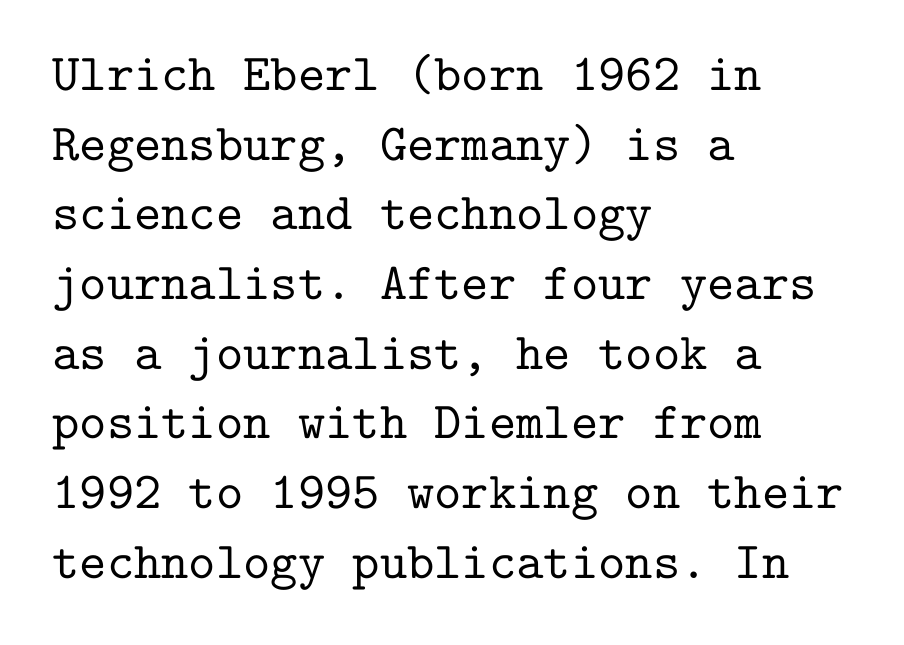
Q: Is the text italic (slanted)? A: No, it is upright.
Q: Is the typeface a serif or a sans-serif typeface? A: Serif.
Q: Is the text underlined? A: No.
Q: How is the paragraph aligned? A: Left-aligned.
Q: Is the spacing between letters normal or unusually wide? A: Normal.
Q: Is the spacing between lines tight, normal or loose? A: Normal.
Q: Width (condensed, normal, or wide)? A: Normal.
Q: Stroke contrast? A: Low.
Q: x-height? A: Medium.
Q: Monospaced? A: Yes.
